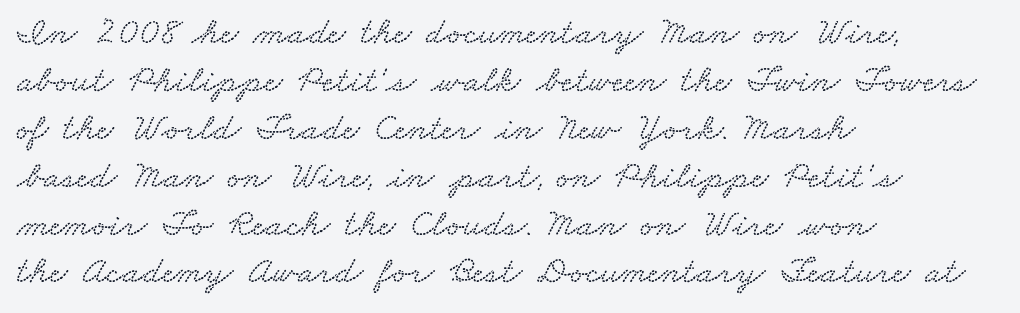
The image shows 38 px wide type; set left-aligned, normal line spacing (1.26x), normal letter spacing, not underlined; low stroke contrast and a small x-height.
